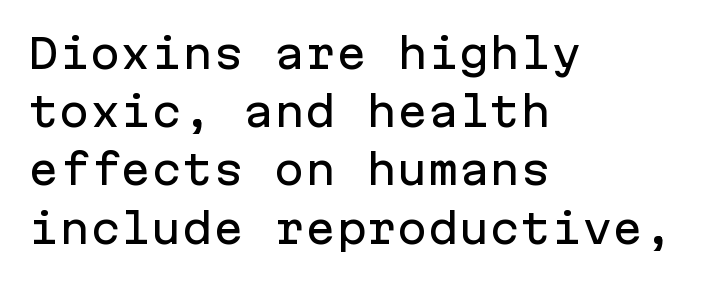
{"serif": "no", "italic": "no", "width": "normal", "stroke_contrast": "low", "x_height": "medium", "monospaced": "yes", "underline": "no", "align": "left", "line_spacing": "normal", "line_spacing_ratio": 1.42, "letter_spacing": "normal", "letter_spacing_em": 0.0, "glyph_px": 41}
